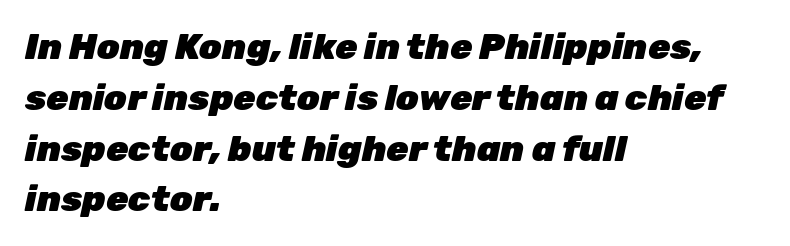
The image shows 36 px heavy type, italic (leaning right); set left-aligned, normal line spacing (1.41x), normal letter spacing, not underlined; low stroke contrast and a medium x-height.
